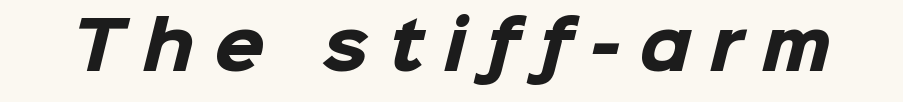
The letters carry no serifs — their stems end cleanly without finishing strokes. The space directly below the letters is spotless. Someone cranked the tracking dial way up on this one. Set as a true bold cut, around the 700 mark. The passage shown is typed in a proportional face where columns would drift.
